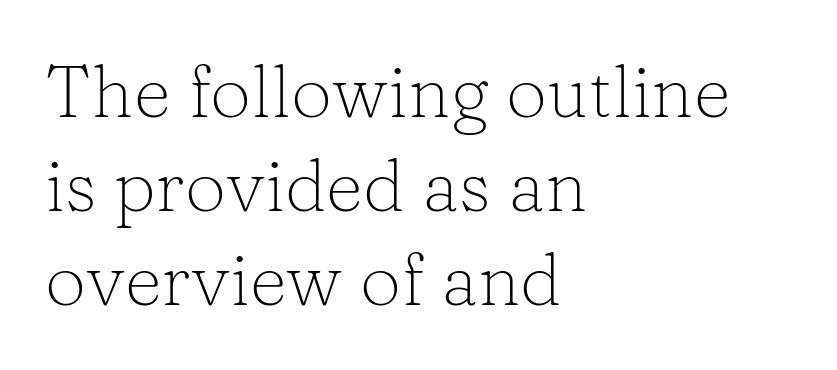
{"serif": "yes", "italic": "no", "bold": "no", "weight": "light", "width": "normal", "stroke_contrast": "low", "x_height": "medium", "monospaced": "no", "underline": "no", "align": "left", "line_spacing": "normal", "line_spacing_ratio": 1.29, "letter_spacing": "normal", "letter_spacing_em": 0.0, "glyph_px": 73}
